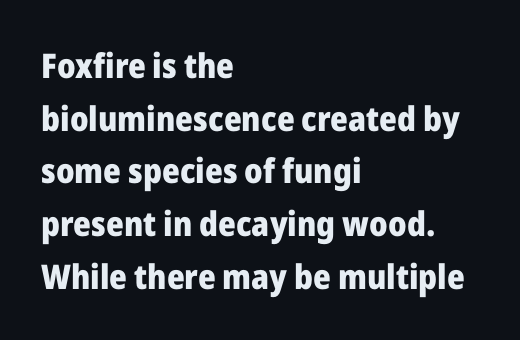
Q: Is the text bold? A: Yes.
Q: Is the text italic (slanted)? A: No, it is upright.
Q: Is the typeface a serif or a sans-serif typeface? A: Sans-serif.
Q: Is the text underlined? A: No.
Q: How is the paragraph aligned? A: Left-aligned.
Q: Is the spacing between letters normal or unusually wide? A: Normal.
Q: Is the spacing between lines tight, normal or loose? A: Normal.
Q: Width (condensed, normal, or wide)? A: Normal.
Q: Stroke contrast? A: Low.
Q: x-height? A: Medium.
Q: Monospaced? A: No.
